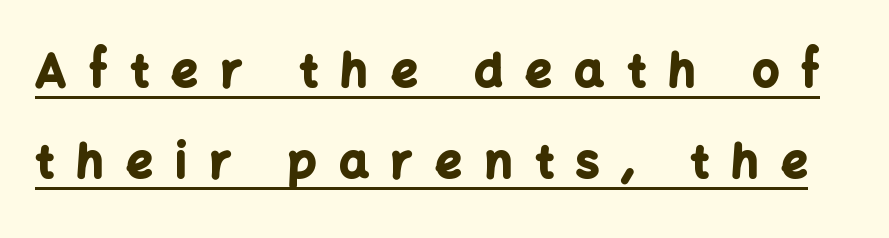
Check the space under the baseline: a stroke is drawn there. Between one letter and the next there's a generous, obvious gap. Character widths vary here, with narrow letters taking less room than wide ones. Summary of vertical rhythm: relaxed, with wide interline spacing. The letters are bold, with thick, heavy strokes.
